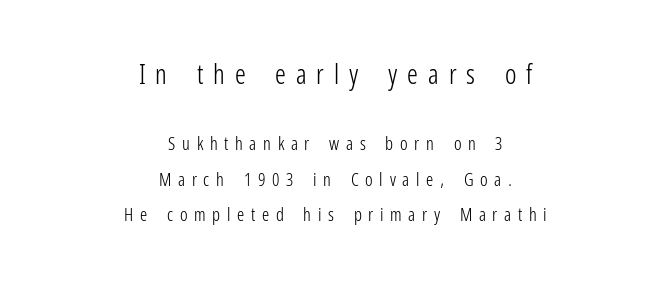
Each stroke keeps to a modest, everyday thickness or less. Unlike italic type, these characters show no tilt at all. Visually, the top section dominates because its glyphs are scaled up. Airy leading. Each line is balanced around a shared central axis. Loose tracking; the words dissolve into strings of separated letters.
